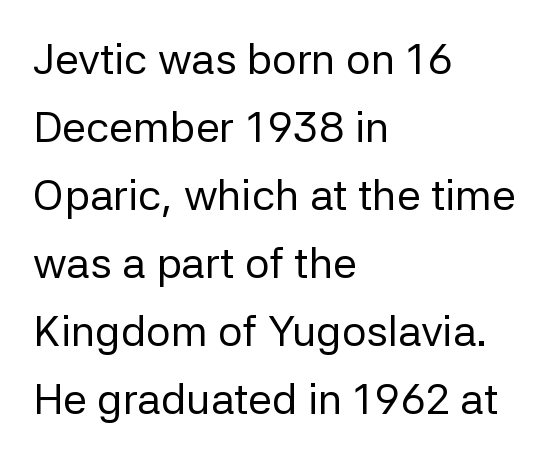
Q: Is the text bold? A: No.
Q: Is the text italic (slanted)? A: No, it is upright.
Q: Is the typeface a serif or a sans-serif typeface? A: Sans-serif.
Q: Is the text underlined? A: No.
Q: How is the paragraph aligned? A: Left-aligned.
Q: Is the spacing between letters normal or unusually wide? A: Normal.
Q: Is the spacing between lines tight, normal or loose? A: Normal.
Q: Width (condensed, normal, or wide)? A: Normal.
Q: Stroke contrast? A: Low.
Q: x-height? A: Medium.
Q: Monospaced? A: No.
